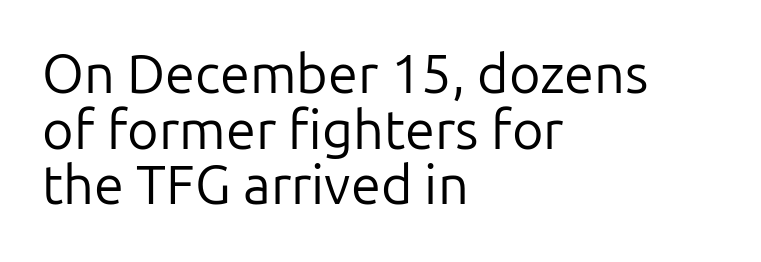
The image shows 54 px regular-weight sans-serif type, upright; set left-aligned, tight line spacing (1.03x), normal letter spacing, not underlined; low stroke contrast and a medium x-height.
